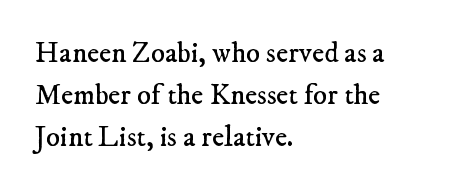
Letterform terminals end in serifs throughout the passage. Each word holds together tightly as a unit, with standard inter-letter gaps. The specimen omits any rule beneath the text block's lines. This is not heavy type; no bold has been used.
